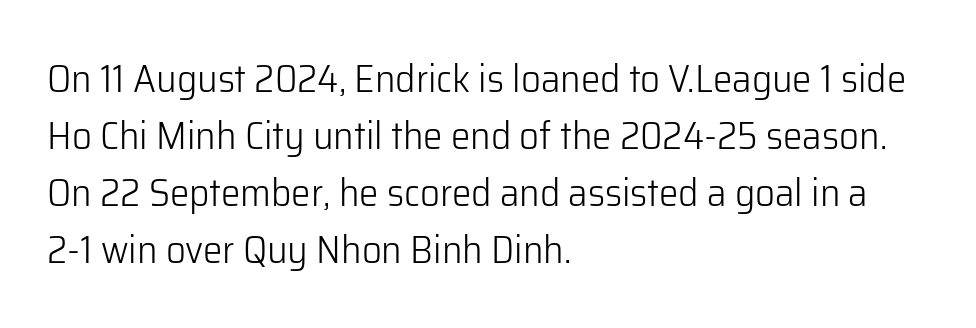
{"serif": "no", "italic": "no", "bold": "no", "weight": "light", "width": "normal", "stroke_contrast": "low", "x_height": "medium", "monospaced": "no", "underline": "no", "align": "left", "line_spacing": "normal", "line_spacing_ratio": 1.46, "letter_spacing": "normal", "letter_spacing_em": 0.0, "glyph_px": 39}
